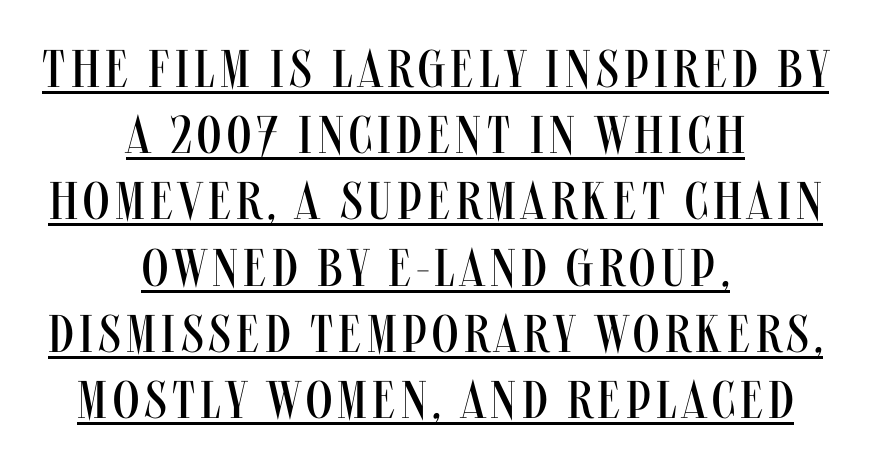
The whitespace from short lines is split evenly between both sides. These lines were composed using upright roman letters. The face used here is a sans, in the tradition of grotesques and geometrics. Each letter keeps its own natural width here, so spacing adapts to shape. The typeface has the unassuming heft of standard copy or less. Students, observe the line beneath the letters — that is underlining.
